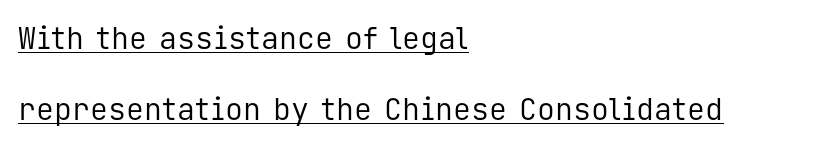
Do the characters align in a grid? Yes, the font is monospaced. The lettering stays uniformly vertical, giving the passage a roman look. The letters carry no serifs — their stems end cleanly without finishing strokes. What stands out about the letter spacing? Nothing — it is the standard amount. Teacher's note: observe the even left margin — that is flush-left alignment.
